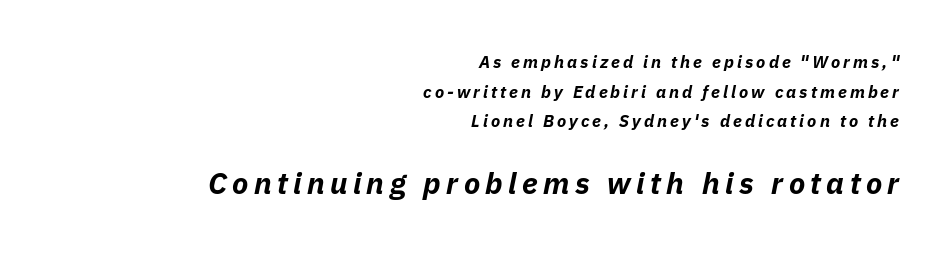
The image shows 30 px bold type, italic (leaning right); set right-aligned, line spacing 1.75x, not underlined; the second (bottom) block is 1.76x larger; low stroke contrast and a medium x-height.
